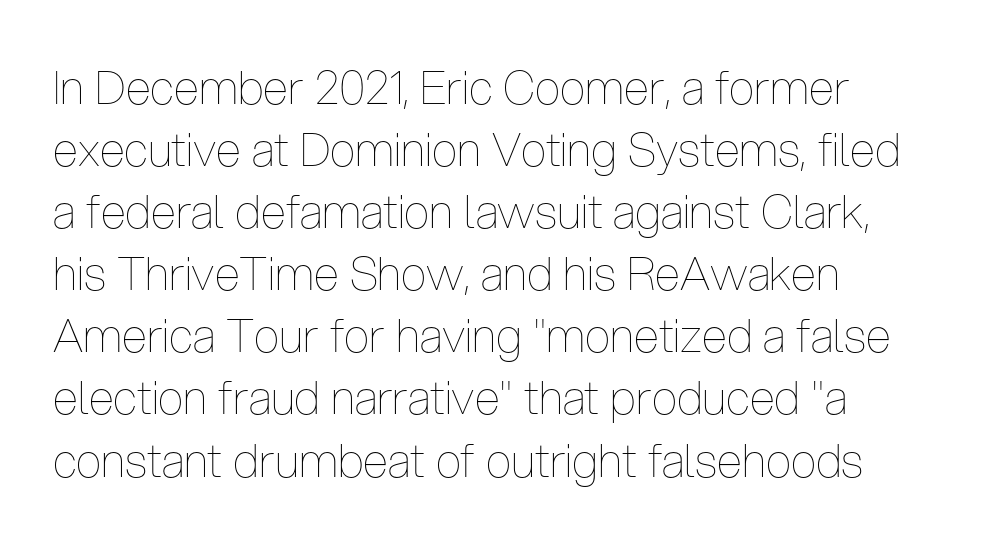
Italic? Not at all — the glyphs are vertical. Compared with typical paragraphs, the rows here are spaced about the same. In CSS terms this would be text-align: left. Do the characters align in a grid? No, the font is proportional. Plain, unruled lines of type. Bold? No — there's no thickening of the strokes.
